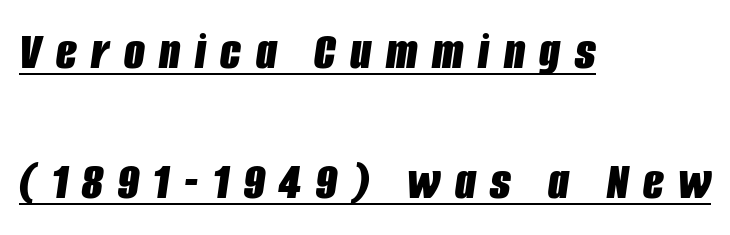
Q: Is the text bold? A: Yes.
Q: Is the text italic (slanted)? A: Yes, it leans right by about 8 degrees.
Q: Is the text underlined? A: Yes.
Q: How is the paragraph aligned? A: Left-aligned.
Q: Is the spacing between letters normal or unusually wide? A: Unusually wide.
Q: Is the spacing between lines tight, normal or loose? A: Loose.
Q: Width (condensed, normal, or wide)? A: Condensed.
Q: Stroke contrast? A: Low.
Q: x-height? A: Large.
Q: Monospaced? A: No.
